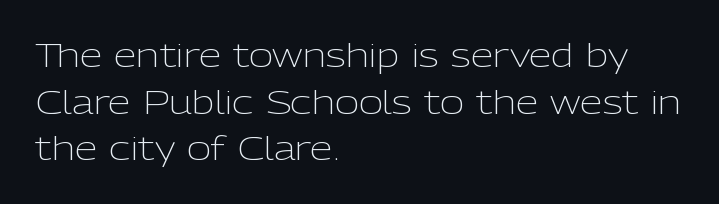
The passage shown is typed in a proportional face where columns would drift. The letters carry no serifs — their stems end cleanly without finishing strokes. Compared with typical paragraphs, the rows here are spaced about the same. The face used here is rendered with its standard letterfit. Bare-footed words on every line. The lettering stays uniformly vertical, giving the passage a roman look.
